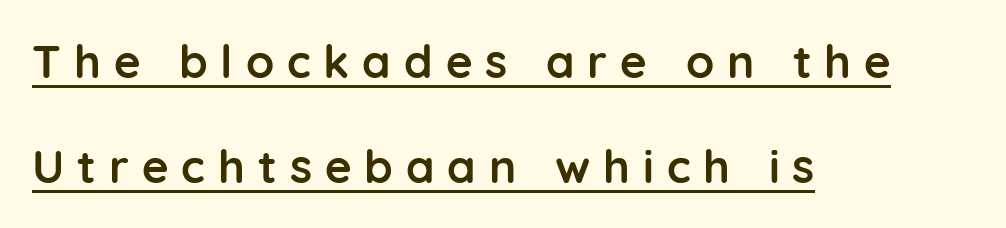
The image shows 46 px semibold sans-serif type, upright; set left-aligned, loose line spacing (2.29x), unusually wide letter spacing (+0.28 em), underlined; low stroke contrast and a medium x-height.
